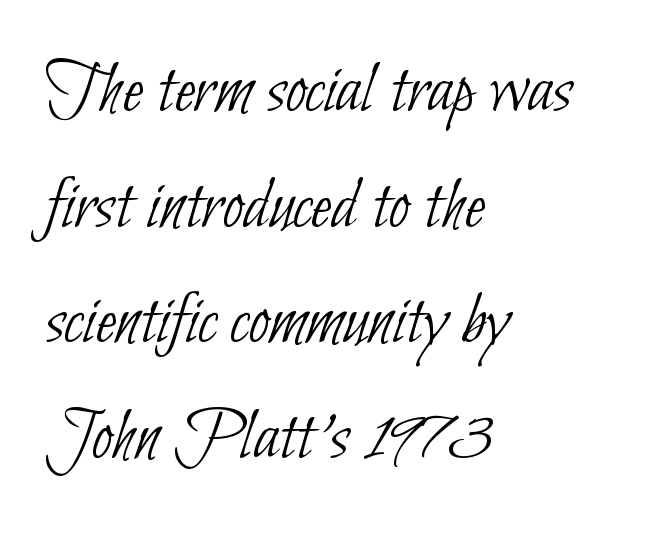
Spacing verdict: proportional, widths tailored to each character. Compared with typical paragraphs, the rows here are spaced about the same. The letters carry no serifs — their stems end cleanly without finishing strokes. Clear beneath every line of the passage.
